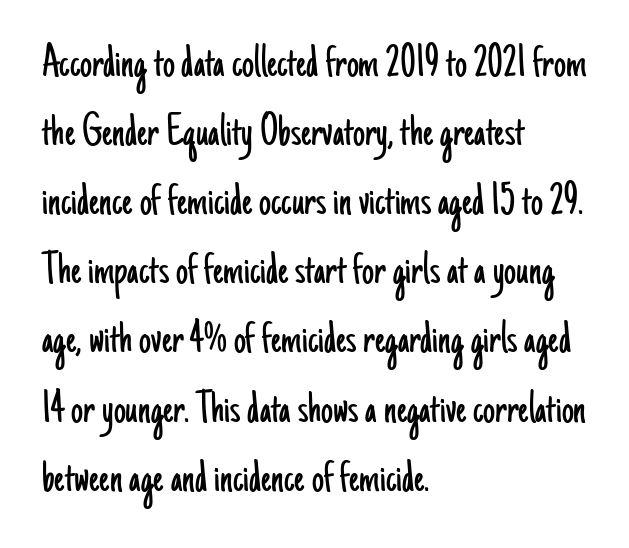
Q: Is the text bold? A: No.
Q: Is the text italic (slanted)? A: No, it is upright.
Q: Is the typeface a serif or a sans-serif typeface? A: Sans-serif.
Q: Is the text underlined? A: No.
Q: How is the paragraph aligned? A: Left-aligned.
Q: Is the spacing between letters normal or unusually wide? A: Normal.
Q: Is the spacing between lines tight, normal or loose? A: Normal.
Q: Width (condensed, normal, or wide)? A: Condensed.
Q: Stroke contrast? A: Low.
Q: x-height? A: Small.
Q: Monospaced? A: No.
